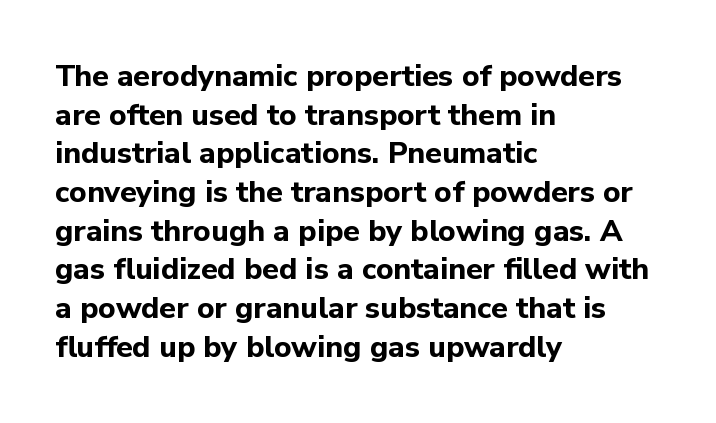
The rows are spaced the way most documents space them. Character widths vary here, with narrow letters taking less room than wide ones. Italic: no, the glyphs are upright roman. The passage shown has conventional tracking throughout.
